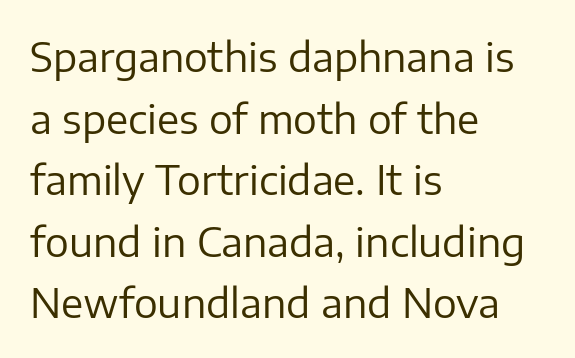
Q: Is the text bold? A: No.
Q: Is the text italic (slanted)? A: No, it is upright.
Q: Is the typeface a serif or a sans-serif typeface? A: Sans-serif.
Q: Is the text underlined? A: No.
Q: How is the paragraph aligned? A: Left-aligned.
Q: Is the spacing between letters normal or unusually wide? A: Normal.
Q: Is the spacing between lines tight, normal or loose? A: Normal.
Q: Width (condensed, normal, or wide)? A: Normal.
Q: Stroke contrast? A: Low.
Q: x-height? A: Medium.
Q: Monospaced? A: No.
